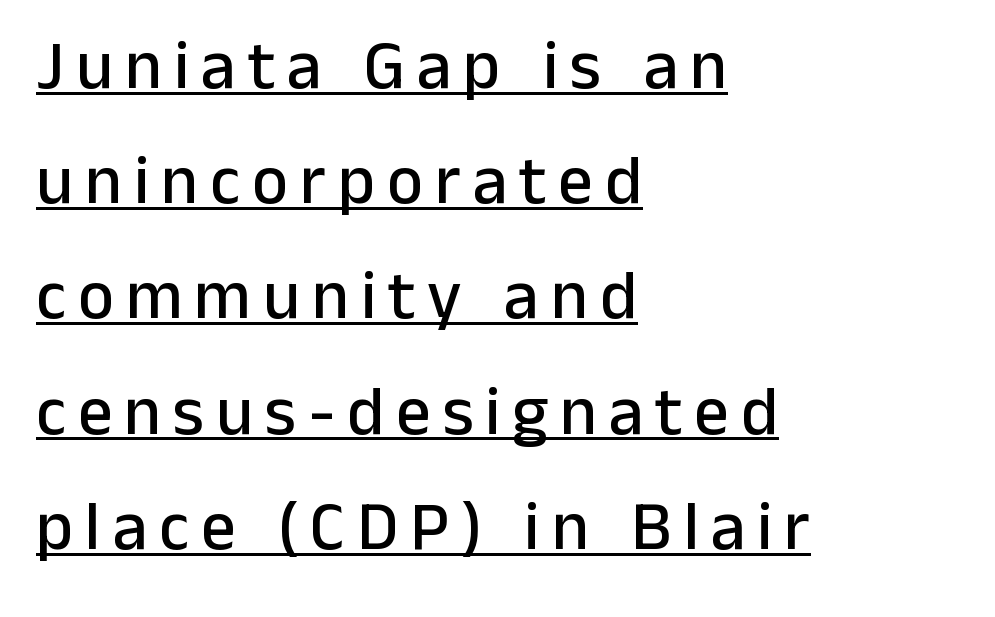
The image shows 69 px sans-serif type, upright; set left-aligned, normal line spacing (1.67x), underlined; low stroke contrast and a medium x-height.
